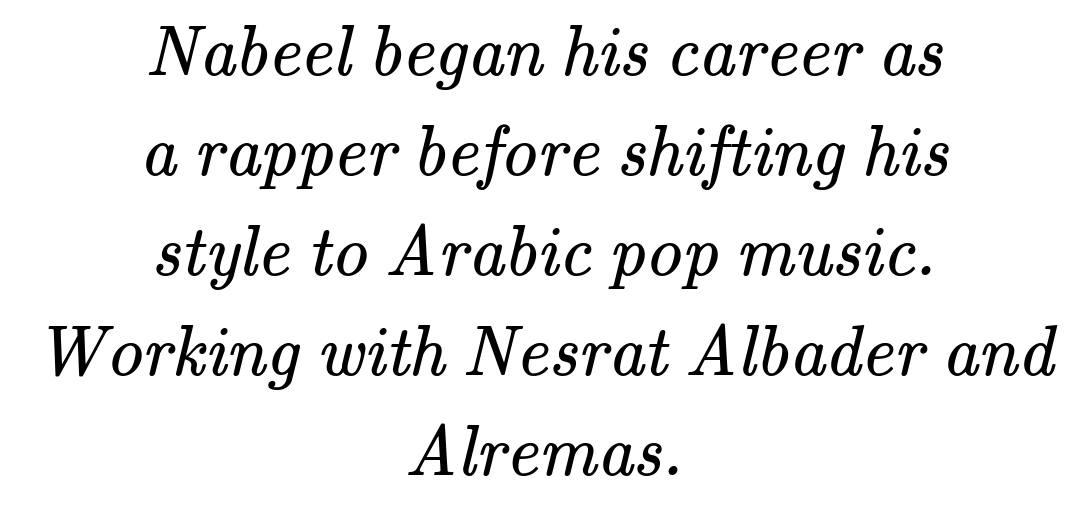
The image shows 71 px regular-weight serif type; set centered, normal line spacing (1.41x), normal letter spacing, not underlined; medium stroke contrast and a small x-height.
